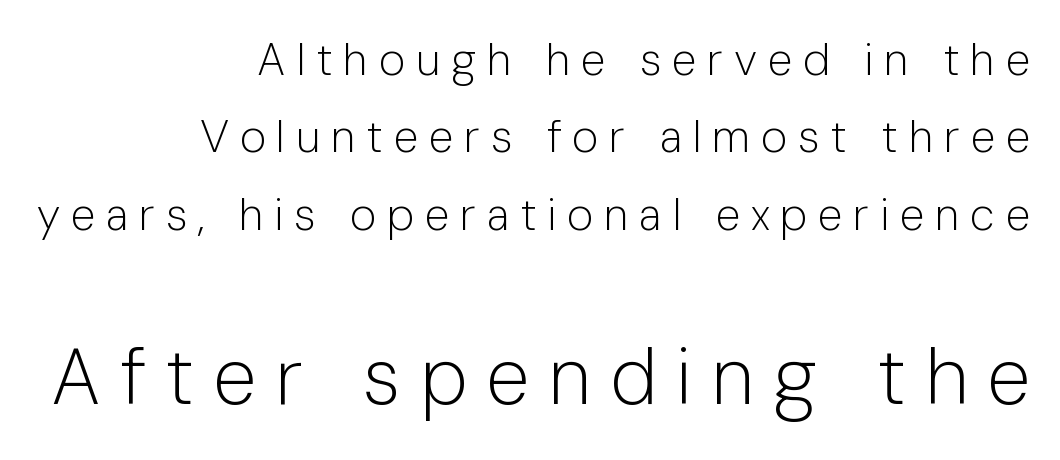
{"serif": "no", "italic": "no", "bold": "no", "weight": "light", "width": "normal", "stroke_contrast": "low", "x_height": "medium", "monospaced": "no", "underline": "no", "align": "right", "line_spacing_ratio": 1.72, "letter_spacing": "wide", "letter_spacing_em": 0.24, "larger_block": "second", "size_ratio": 1.76, "glyph_px": 79}
